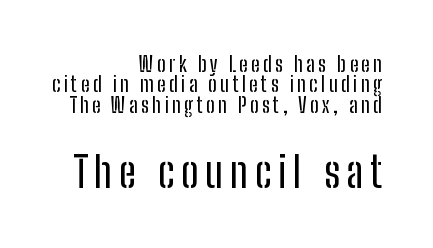
{"serif": "no", "italic": "no", "width": "condensed", "stroke_contrast": "low", "x_height": "medium", "monospaced": "no", "underline": "no", "align": "right", "line_spacing": "tight", "line_spacing_ratio": 0.97, "larger_block": "second", "size_ratio": 2.0, "glyph_px": 42}
